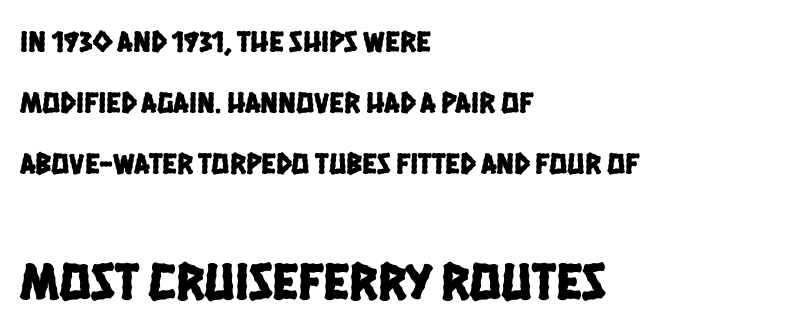
The image shows 53 px condensed sans-serif type; set left-aligned, loose line spacing (2.03x), normal letter spacing, not underlined; the second (bottom) block is 1.77x larger; low stroke contrast and a large x-height.
